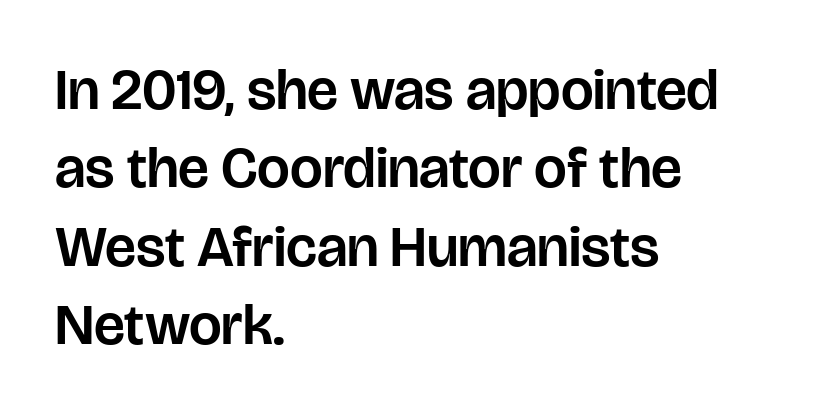
{"serif": "no", "italic": "no", "width": "normal", "stroke_contrast": "low", "x_height": "large", "monospaced": "no", "underline": "no", "align": "left", "line_spacing": "normal", "line_spacing_ratio": 1.35, "letter_spacing": "normal", "letter_spacing_em": 0.0, "glyph_px": 58}
